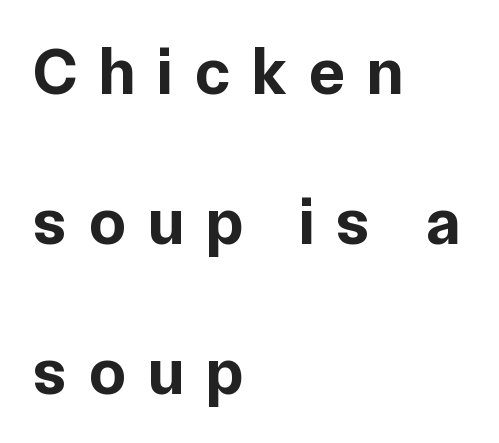
Q: Is the text bold? A: Yes.
Q: Is the text italic (slanted)? A: No, it is upright.
Q: Is the typeface a serif or a sans-serif typeface? A: Sans-serif.
Q: Is the text underlined? A: No.
Q: How is the paragraph aligned? A: Left-aligned.
Q: Is the spacing between letters normal or unusually wide? A: Unusually wide.
Q: Is the spacing between lines tight, normal or loose? A: Loose.
Q: Width (condensed, normal, or wide)? A: Normal.
Q: Stroke contrast? A: Low.
Q: x-height? A: Medium.
Q: Monospaced? A: No.
